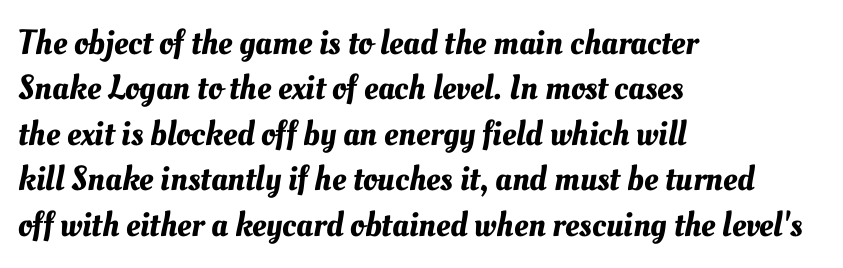
{"width": "normal", "stroke_contrast": "medium", "x_height": "small", "monospaced": "no", "underline": "no", "align": "left", "line_spacing": "normal", "line_spacing_ratio": 1.3, "letter_spacing": "normal", "letter_spacing_em": 0.0, "glyph_px": 35}
